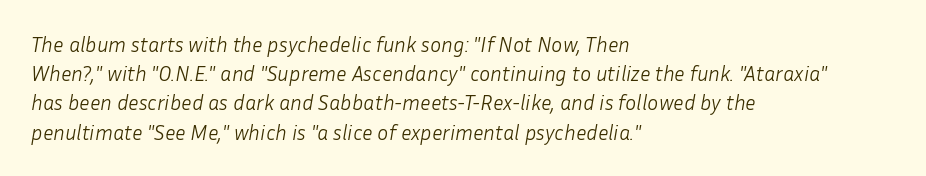
{"italic": "yes", "lean": "right", "slant_degrees": 10, "bold": "no", "underline": "no", "align": "left", "line_spacing": "normal", "line_spacing_ratio": 1.39, "letter_spacing": "normal", "letter_spacing_em": 0.0, "glyph_px": 21}
